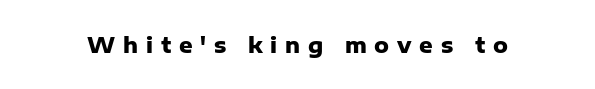
Q: Is the text bold? A: Yes.
Q: Is the text italic (slanted)? A: No, it is upright.
Q: Is the text underlined? A: No.
Q: Is the spacing between letters normal or unusually wide? A: Unusually wide.
